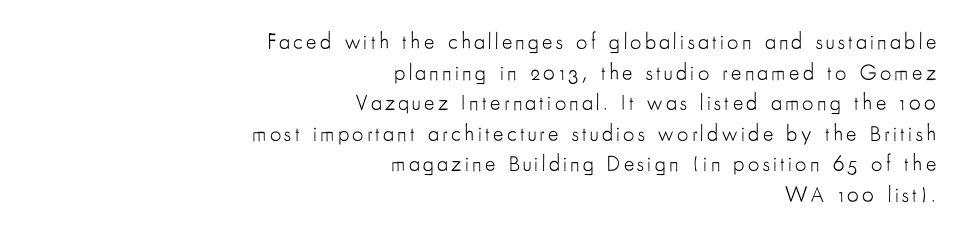
The image shows 22 px text type, upright; set right-aligned, normal line spacing (1.39x), not underlined.
